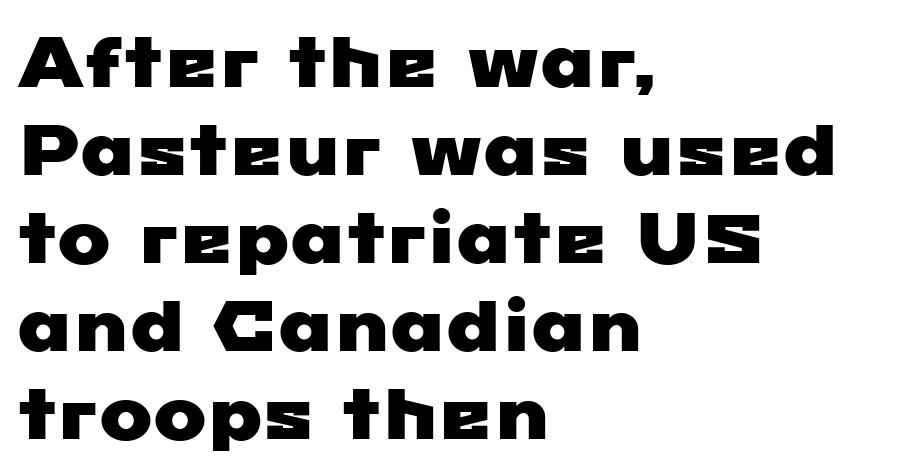
Q: Is the typeface a serif or a sans-serif typeface? A: Sans-serif.
Q: Is the text underlined? A: No.
Q: How is the paragraph aligned? A: Left-aligned.
Q: Is the spacing between letters normal or unusually wide? A: Normal.
Q: Width (condensed, normal, or wide)? A: Wide.
Q: Stroke contrast? A: Low.
Q: x-height? A: Medium.
Q: Monospaced? A: No.
